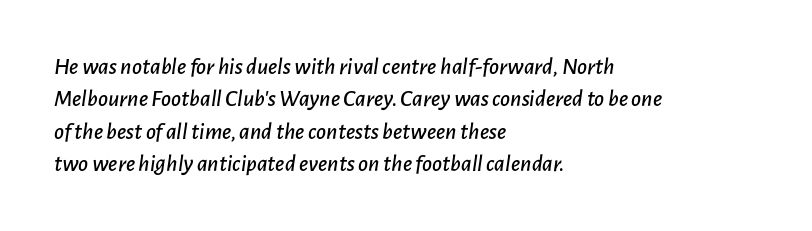
Q: Is the text italic (slanted)? A: Yes, it leans right by about 7 degrees.
Q: Is the text underlined? A: No.
Q: How is the paragraph aligned? A: Left-aligned.
Q: Is the spacing between letters normal or unusually wide? A: Normal.
Q: Is the spacing between lines tight, normal or loose? A: Normal.
